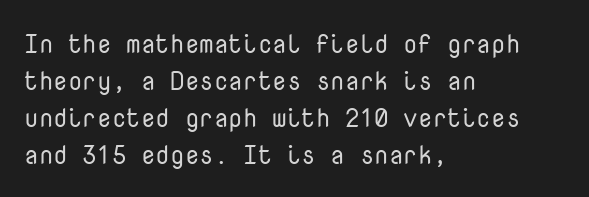
Rule under the text: the space is simply empty. The tracking reads as untouched default to a designer's eye. Compared with a typical body face, this is equally light or lighter still. A student would call this left alignment; a typographer would say flush left, rag right. The rows are spaced the way most documents space them.
